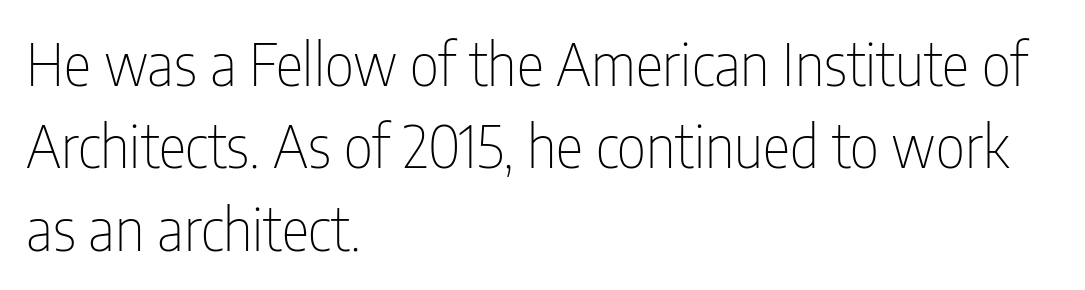
Spacing verdict: proportional, widths tailored to each character. A typesetter would call this zero additional tracking. These lines stack with their left ends in a neat column. Descender tails drop into unmarked territory. It's the straight-up-and-down kind of type. Leading: standard.
